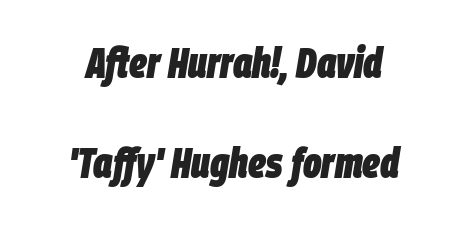
Q: Is the text bold? A: Yes.
Q: Is the text italic (slanted)? A: Yes, it leans right by about 9 degrees.
Q: Is the text underlined? A: No.
Q: How is the paragraph aligned? A: Centered.
Q: Is the spacing between letters normal or unusually wide? A: Normal.
Q: Is the spacing between lines tight, normal or loose? A: Loose.
Q: Width (condensed, normal, or wide)? A: Condensed.
Q: Stroke contrast? A: Low.
Q: x-height? A: Large.
Q: Monospaced? A: No.
